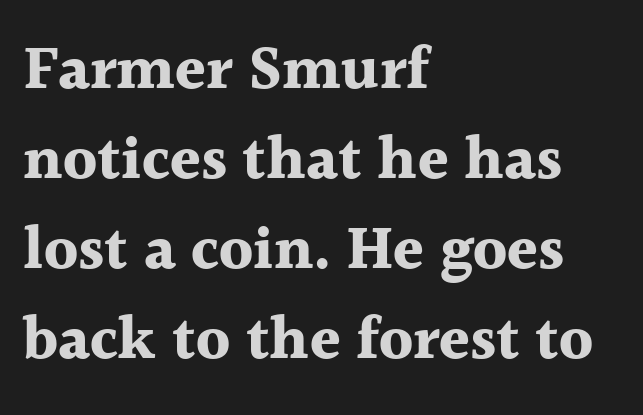
The image shows 62 px bold serif type, upright; set left-aligned, normal line spacing (1.45x), normal letter spacing, not underlined; a medium x-height.
